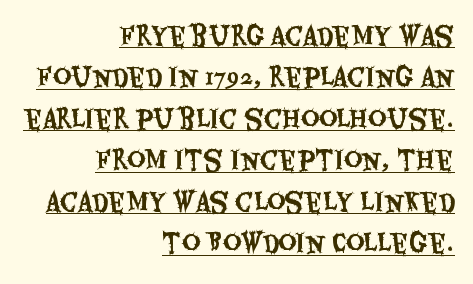
Is there any slant? The stems are plumb. Compared with a flush-left layout, this one pins lines to the opposite, right side. Characters follow at the spacing the type designer built in. Beneath each row of characters lies a ruled line. Leading: standard.
